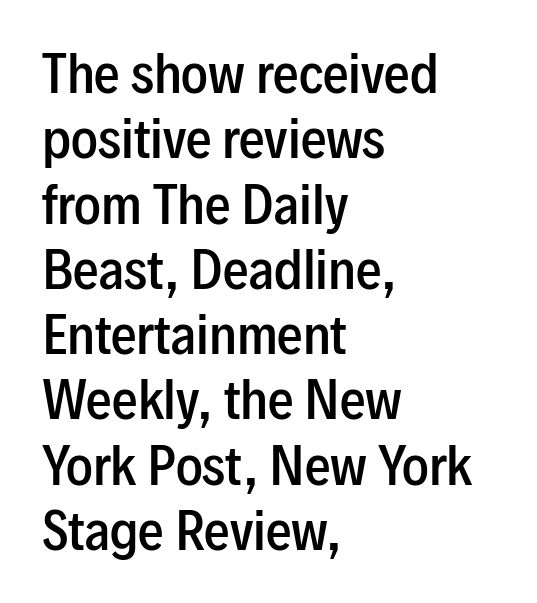
The image shows 51 px semibold, condensed sans-serif type, upright; set left-aligned, normal line spacing (1.28x), normal letter spacing, not underlined; low stroke contrast and a medium x-height.
